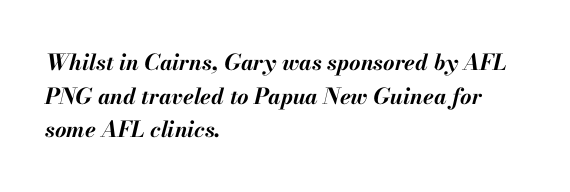
Q: Is the text bold? A: Yes.
Q: Is the text italic (slanted)? A: Yes, it leans right by about 13 degrees.
Q: Is the text underlined? A: No.
Q: How is the paragraph aligned? A: Left-aligned.
Q: Is the spacing between letters normal or unusually wide? A: Normal.
Q: Is the spacing between lines tight, normal or loose? A: Normal.
